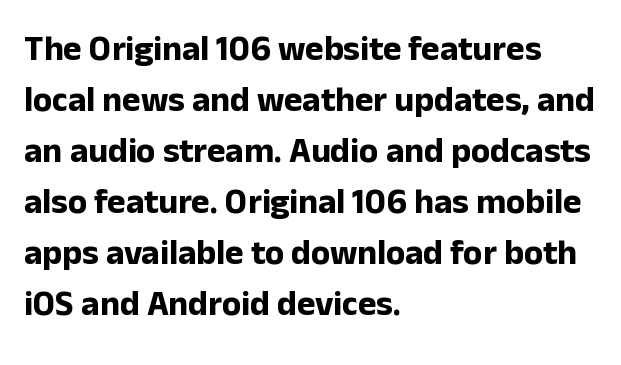
{"serif": "no", "italic": "no", "bold": "yes", "weight": "bold", "width": "normal", "stroke_contrast": "low", "x_height": "medium", "monospaced": "no", "underline": "no", "align": "left", "line_spacing": "normal", "line_spacing_ratio": 1.46, "letter_spacing": "normal", "letter_spacing_em": 0.0, "glyph_px": 35}
